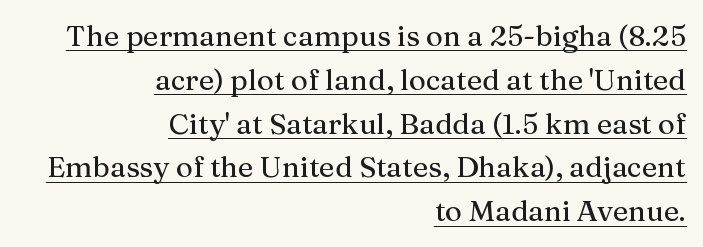
Quick note: underline on. Is there much room between lines? A standard amount, neither cramped nor airy. Looks like regular typesetting: each glyph gets only the width it needs. The rendering keeps characters at their native spacing. All the whitespace from short lines collects on the left.
